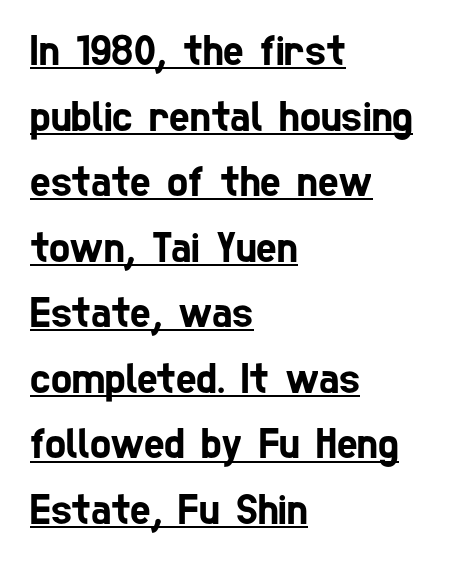
The image shows 44 px condensed sans-serif type; set left-aligned, normal line spacing (1.49x), normal letter spacing, underlined; low stroke contrast and a medium x-height.
